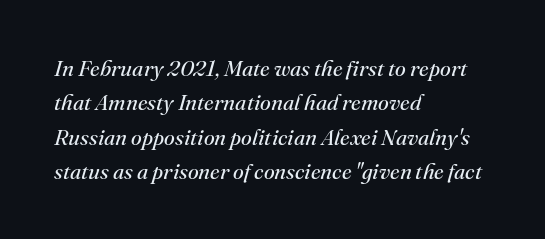
{"italic": "yes", "lean": "right", "slant_degrees": 16, "bold": "no", "underline": "no", "align": "left", "line_spacing": "normal", "line_spacing_ratio": 1.56, "letter_spacing": "normal", "letter_spacing_em": 0.0, "glyph_px": 22}
